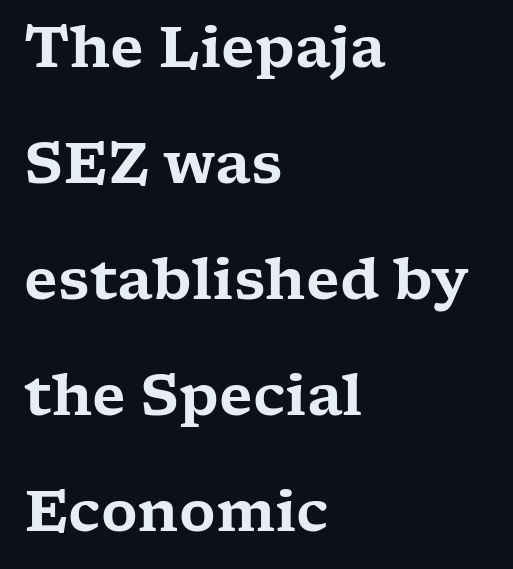
Any mark beneath the type? The region is blank. The text block is weighted toward the left margin, trailing off unevenly rightward. Little horizontal feet cap the strokes, marking this as serif type. The font's upright variant was chosen for this text. One glance says open: line gaps are wider than usual. You could not count columns in this text — the font is proportionally spaced.
